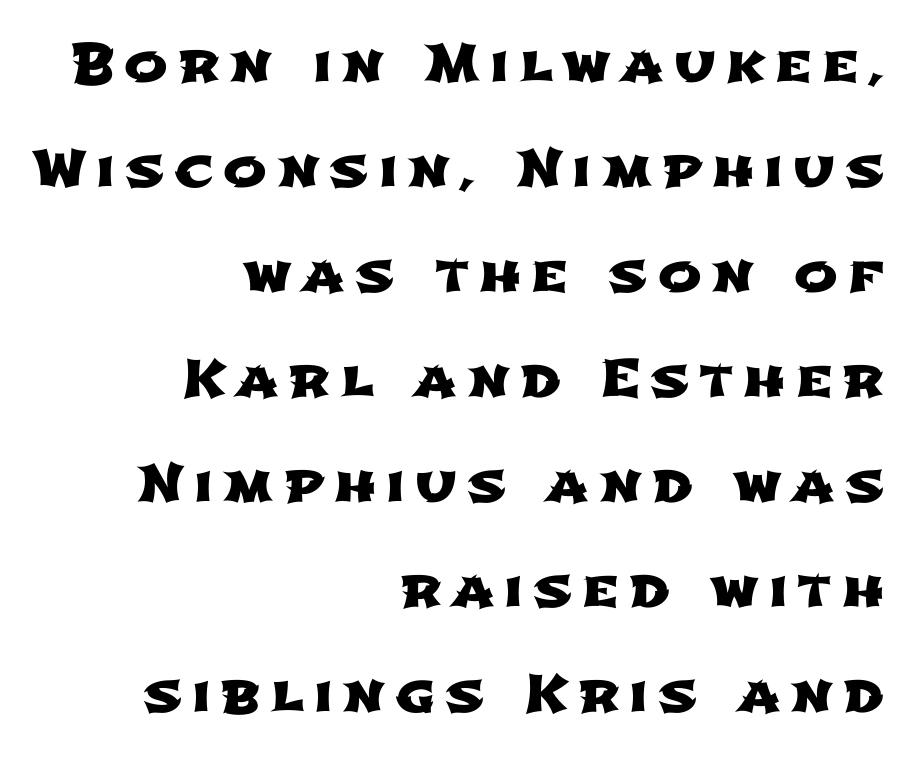
The image shows 52 px wide sans-serif type; set right-aligned, loose line spacing (2.02x), not underlined; low stroke contrast and a medium x-height.
